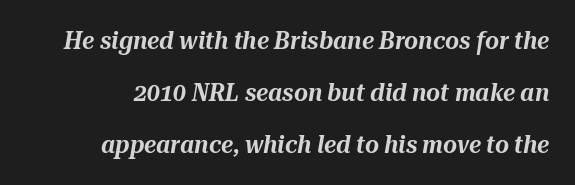
Q: Is the text italic (slanted)? A: Yes, it leans right by about 10 degrees.
Q: Is the text underlined? A: No.
Q: Is the spacing between letters normal or unusually wide? A: Normal.
Q: Is the spacing between lines tight, normal or loose? A: Loose.
